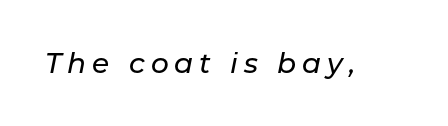
The glyphs look as if they've been sheared to an angle. Letter spacing: wide. The space beneath each line is pristine and unruled. Each letter keeps its own natural width here, so spacing adapts to shape.
